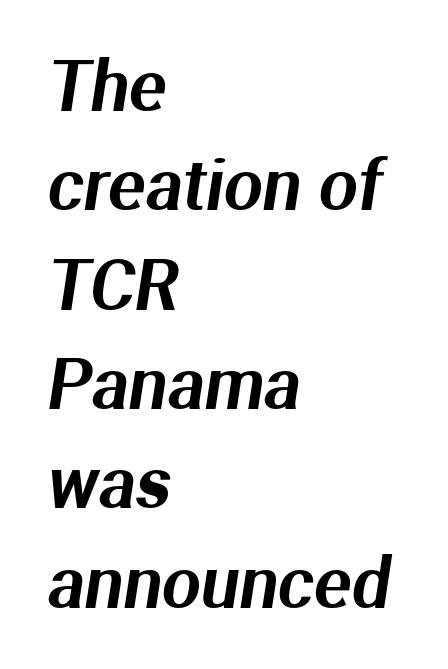
Q: Is the typeface a serif or a sans-serif typeface? A: Sans-serif.
Q: Is the text underlined? A: No.
Q: How is the paragraph aligned? A: Left-aligned.
Q: Is the spacing between letters normal or unusually wide? A: Normal.
Q: Is the spacing between lines tight, normal or loose? A: Normal.
Q: Width (condensed, normal, or wide)? A: Normal.
Q: Stroke contrast? A: Medium.
Q: x-height? A: Medium.
Q: Monospaced? A: No.
